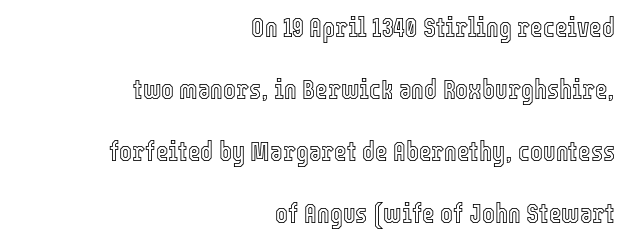
This sample uses plain, unmodified letter spacing. The zone under the glyphs is completely vacant. In terms of leading, this rendering errs on the spacious side. Designer's note — italics off, roman on.
